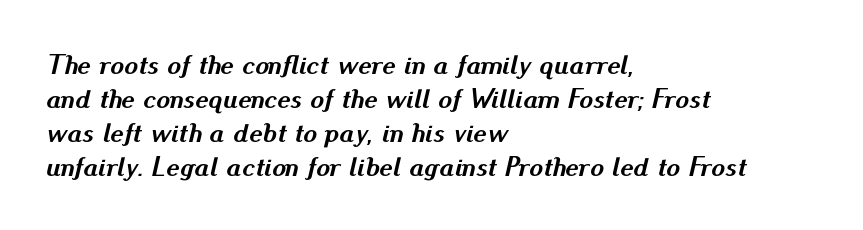
The image shows 28 px semibold type, italic (leaning right); set left-aligned, line spacing 1.21x, normal letter spacing, not underlined; medium stroke contrast and a small x-height.
